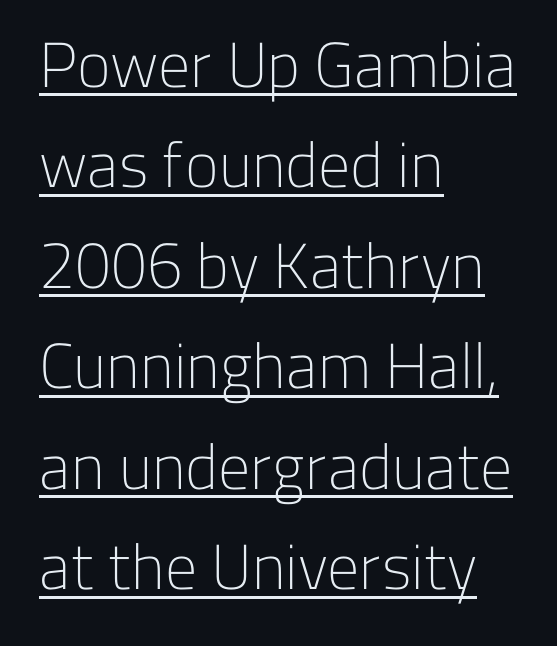
{"serif": "no", "italic": "no", "bold": "no", "weight": "light", "width": "normal", "stroke_contrast": "low", "x_height": "medium", "monospaced": "no", "underline": "yes", "align": "left", "line_spacing": "normal", "line_spacing_ratio": 1.57, "letter_spacing": "normal", "letter_spacing_em": 0.0, "glyph_px": 64}
